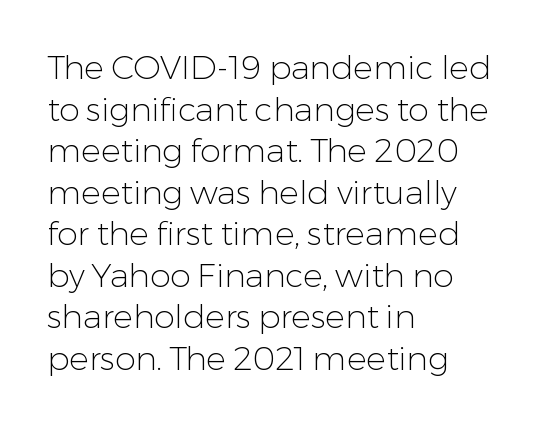
Q: Is the text bold? A: No.
Q: Is the text italic (slanted)? A: No, it is upright.
Q: Is the typeface a serif or a sans-serif typeface? A: Sans-serif.
Q: Is the text underlined? A: No.
Q: How is the paragraph aligned? A: Left-aligned.
Q: Is the spacing between letters normal or unusually wide? A: Normal.
Q: Is the spacing between lines tight, normal or loose? A: Normal.
Q: Width (condensed, normal, or wide)? A: Normal.
Q: Stroke contrast? A: Low.
Q: x-height? A: Medium.
Q: Monospaced? A: No.
